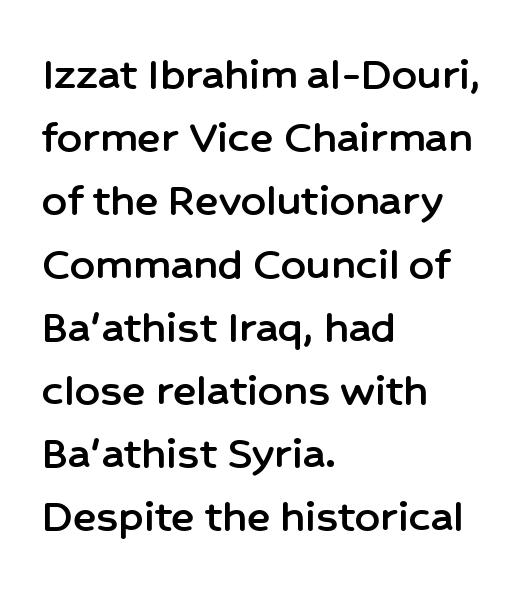
{"serif": "no", "italic": "no", "width": "normal", "stroke_contrast": "low", "x_height": "medium", "monospaced": "no", "underline": "no", "align": "left", "line_spacing": "normal", "line_spacing_ratio": 1.29, "letter_spacing": "normal", "letter_spacing_em": 0.0, "glyph_px": 49}
